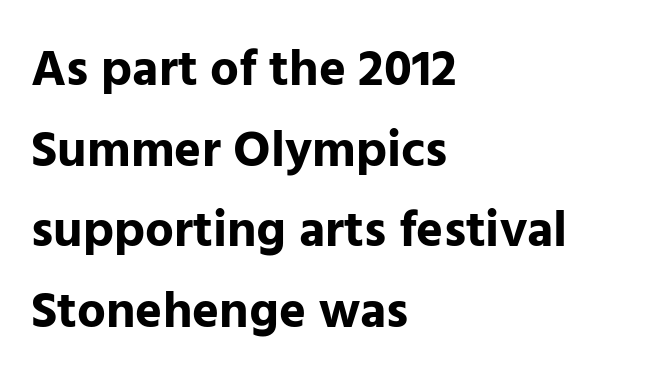
{"serif": "no", "italic": "no", "bold": "yes", "weight": "bold", "width": "normal", "stroke_contrast": "low", "x_height": "medium", "monospaced": "no", "underline": "no", "align": "left", "line_spacing": "normal", "line_spacing_ratio": 1.58, "letter_spacing": "normal", "letter_spacing_em": 0.0, "glyph_px": 51}
